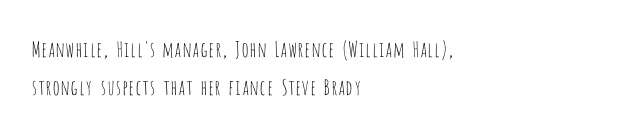
Q: Is the text bold? A: No.
Q: Is the text italic (slanted)? A: No, it is upright.
Q: Is the text underlined? A: No.
Q: How is the paragraph aligned? A: Left-aligned.
Q: Is the spacing between letters normal or unusually wide? A: Normal.
